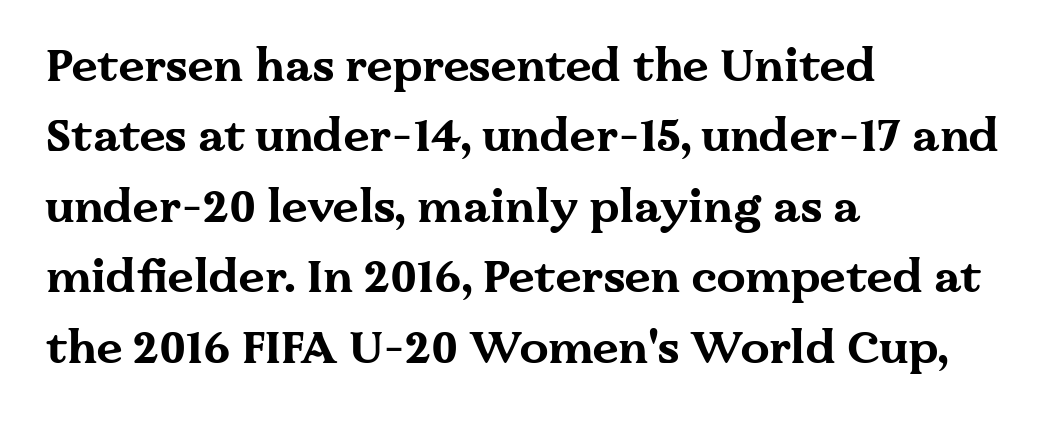
The image shows 46 px bold, wide serif type, upright; set left-aligned, normal line spacing (1.53x), normal letter spacing, not underlined; medium stroke contrast and a medium x-height.
